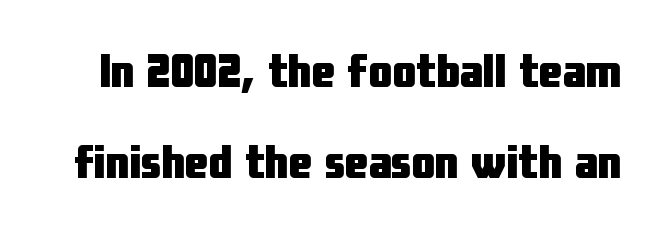
The image shows 47 px heavy, condensed sans-serif type, upright; set loose line spacing (1.93x), normal letter spacing, not underlined; low stroke contrast and a medium x-height.
